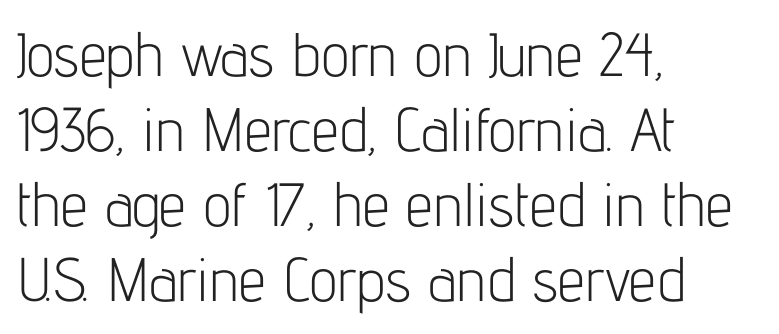
The image shows 61 px light, condensed sans-serif type, upright; set left-aligned, line spacing 1.23x, normal letter spacing, not underlined; low stroke contrast and a medium x-height.
